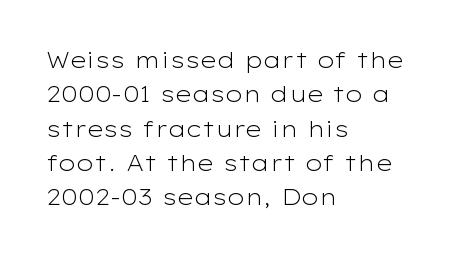
Q: Is the text bold? A: No.
Q: Is the text italic (slanted)? A: No, it is upright.
Q: Is the text underlined? A: No.
Q: How is the paragraph aligned? A: Left-aligned.
Q: Is the spacing between letters normal or unusually wide? A: Normal.
Q: Is the spacing between lines tight, normal or loose? A: Normal.
